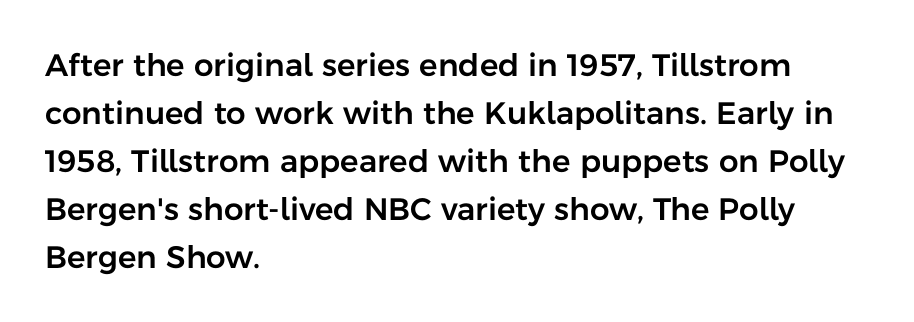
{"serif": "no", "italic": "no", "width": "normal", "stroke_contrast": "low", "x_height": "medium", "monospaced": "no", "underline": "no", "align": "left", "line_spacing": "normal", "line_spacing_ratio": 1.55, "letter_spacing": "normal", "letter_spacing_em": 0.0, "glyph_px": 31}
